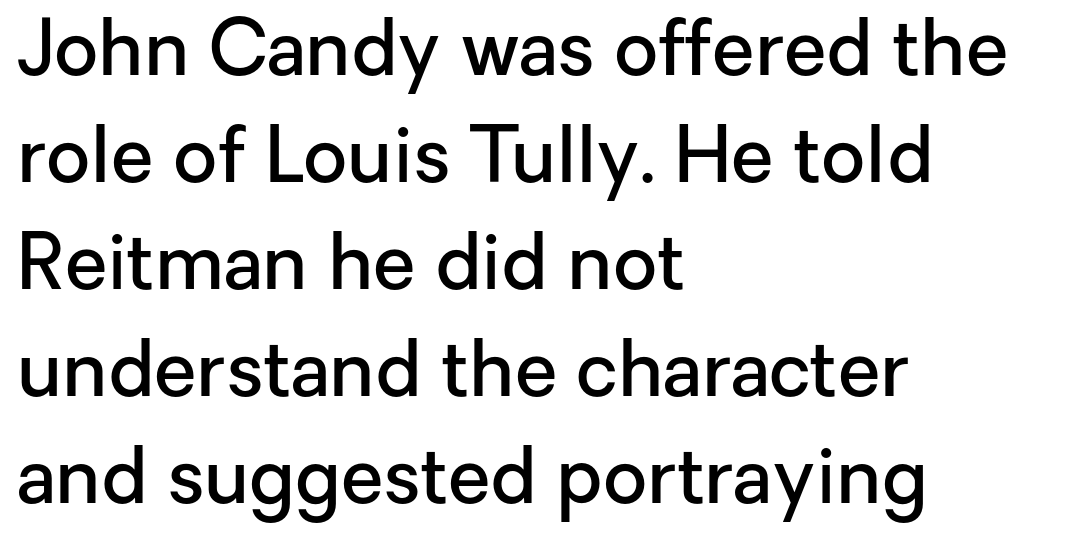
Letterform terminals end flat and unadorned throughout the passage. These lines are set flush left with a ragged right edge. Here the designer chose a conventional face with non-uniform glyph widths. This sample keeps an unexceptional amount of space between lines.
